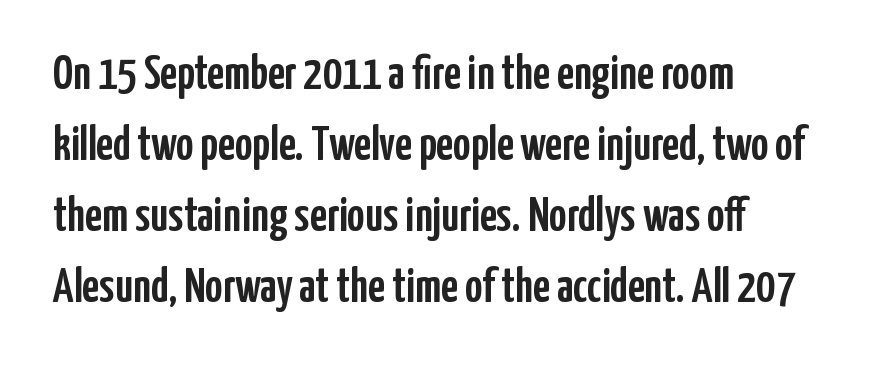
{"serif": "no", "italic": "no", "width": "condensed", "stroke_contrast": "low", "x_height": "medium", "monospaced": "no", "underline": "no", "align": "left", "line_spacing": "normal", "line_spacing_ratio": 1.48, "letter_spacing": "normal", "letter_spacing_em": 0.0, "glyph_px": 48}
